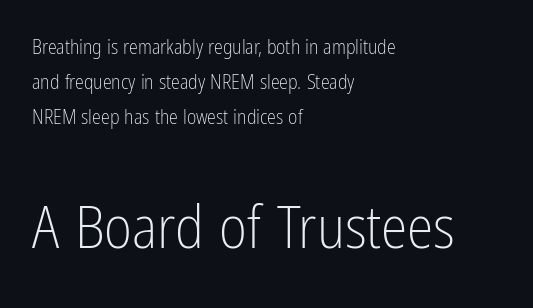
Q: Is the text bold? A: No.
Q: Is the text italic (slanted)? A: No, it is upright.
Q: Is the typeface a serif or a sans-serif typeface? A: Sans-serif.
Q: Is the text underlined? A: No.
Q: How is the paragraph aligned? A: Left-aligned.
Q: Is the spacing between letters normal or unusually wide? A: Normal.
Q: Which block of text is set in a larger size, the first (top) or the second (bottom)? A: The second (bottom) one.
Q: Width (condensed, normal, or wide)? A: Condensed.
Q: Stroke contrast? A: Low.
Q: x-height? A: Medium.
Q: Monospaced? A: No.
